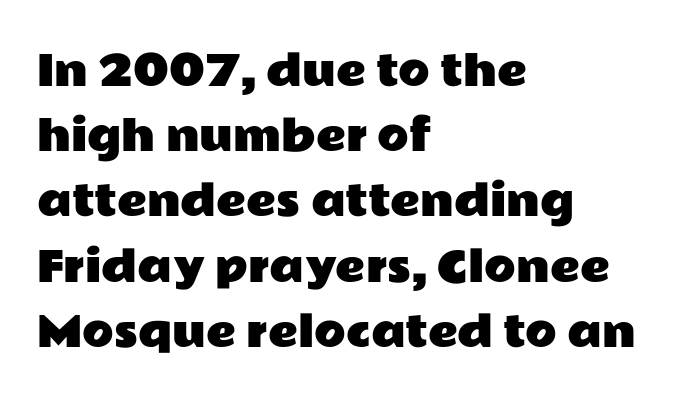
This sample is left-justified, so line endings fall wherever the words run out. The passage shown stacks its lines at a standard gap. The type sits square on the baseline with zero lean. The rendering keeps characters at their native spacing. The letters carry no serifs — their stems end cleanly without finishing strokes. The face used here is proportionally spaced, like ordinary book or web type.
